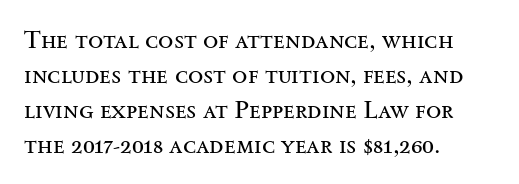
Nobody drew a line under any word here. The passage is arranged the way most books set body copy — flush left. Is the stroke heavy? The answer is a plain regular-or-lighter. Nobody touched the tracking dial on this one. A roman cut, with each character standing at attention. The space between consecutive lines is moderate.
